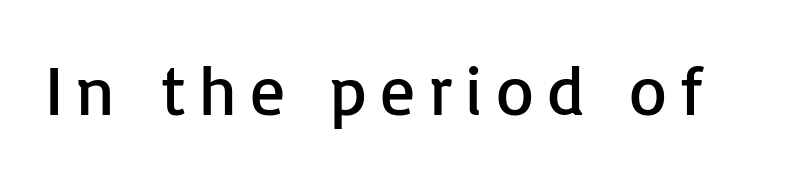
{"serif": "no", "italic": "no", "bold": "no", "weight": "regular", "width": "normal", "stroke_contrast": "low", "x_height": "medium", "monospaced": "no", "underline": "no", "glyph_px": 69}
